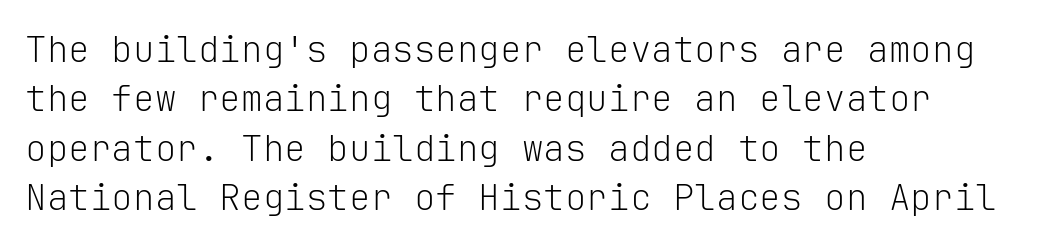
Q: Is the text bold? A: No.
Q: Is the text italic (slanted)? A: No, it is upright.
Q: Is the typeface a serif or a sans-serif typeface? A: Sans-serif.
Q: Is the text underlined? A: No.
Q: How is the paragraph aligned? A: Left-aligned.
Q: Is the spacing between letters normal or unusually wide? A: Normal.
Q: Is the spacing between lines tight, normal or loose? A: Normal.
Q: Width (condensed, normal, or wide)? A: Normal.
Q: Stroke contrast? A: Low.
Q: x-height? A: Medium.
Q: Monospaced? A: Yes.
